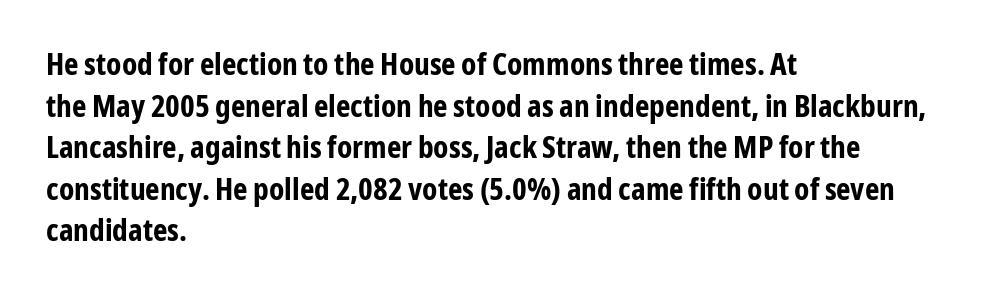
{"serif": "no", "italic": "no", "bold": "yes", "weight": "bold", "width": "condensed", "stroke_contrast": "low", "x_height": "medium", "monospaced": "no", "underline": "no", "align": "left", "line_spacing": "normal", "line_spacing_ratio": 1.34, "letter_spacing": "normal", "letter_spacing_em": 0.0, "glyph_px": 31}
